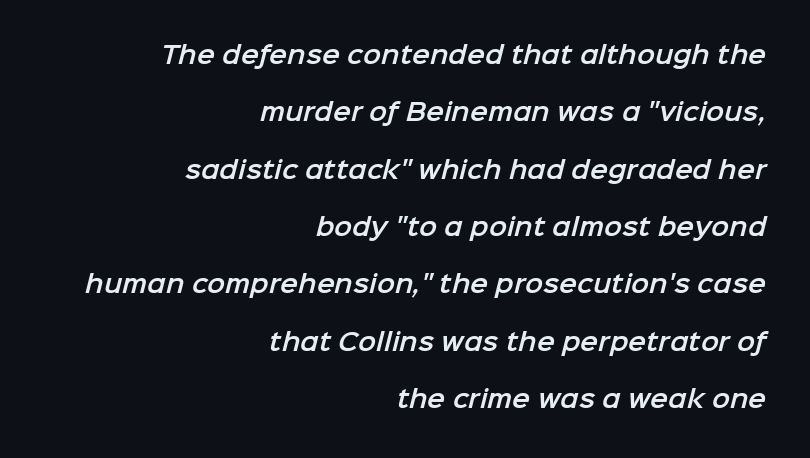
Q: Is the text underlined? A: No.
Q: How is the paragraph aligned? A: Right-aligned.
Q: Is the spacing between letters normal or unusually wide? A: Normal.
Q: Is the spacing between lines tight, normal or loose? A: Loose.
